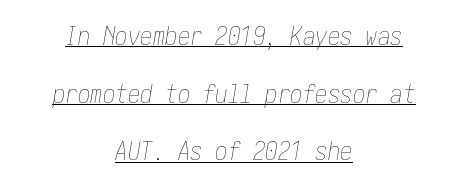
The rendering keeps characters at their native spacing. The string is rendered with underlining switched on. The text block is weighted toward neither margin, spreading evenly from the middle. This sample trades compactness for vertical openness between lines.
